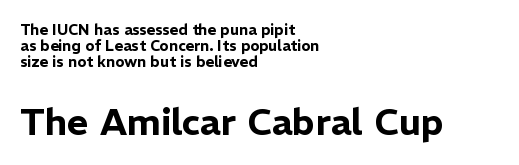
Q: Is the text italic (slanted)? A: No, it is upright.
Q: Is the typeface a serif or a sans-serif typeface? A: Sans-serif.
Q: Is the text underlined? A: No.
Q: How is the paragraph aligned? A: Left-aligned.
Q: Is the spacing between letters normal or unusually wide? A: Normal.
Q: Is the spacing between lines tight, normal or loose? A: Tight.
Q: Which block of text is set in a larger size, the first (top) or the second (bottom)? A: The second (bottom) one.
Q: Width (condensed, normal, or wide)? A: Normal.
Q: Stroke contrast? A: Low.
Q: x-height? A: Medium.
Q: Monospaced? A: No.
